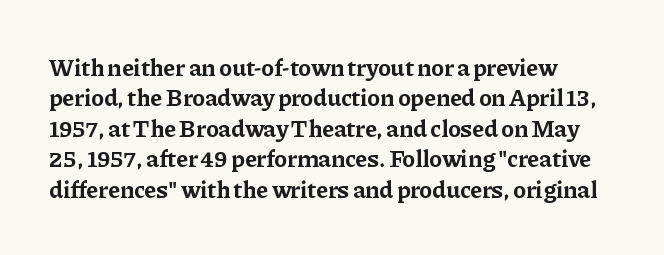
{"italic": "no", "bold": "yes", "underline": "no", "align": "left", "line_spacing": "normal", "line_spacing_ratio": 1.27, "letter_spacing": "normal", "letter_spacing_em": 0.0, "glyph_px": 24}
